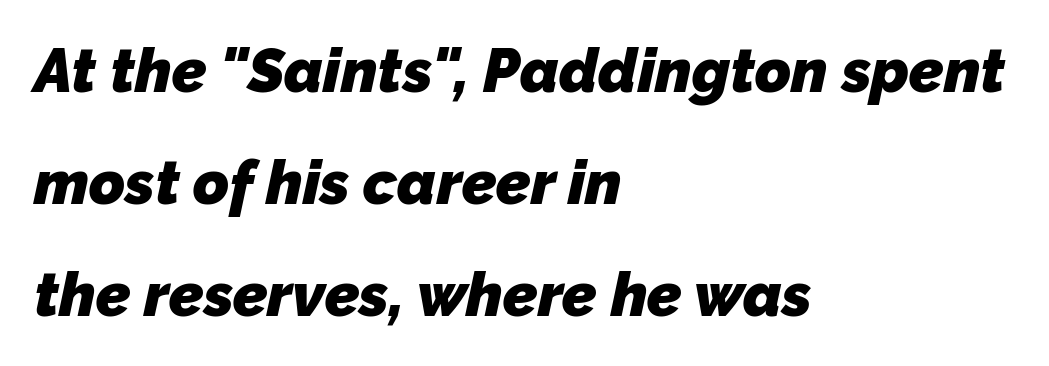
Does the type have serifs? No, each stem ends abruptly. This sample uses plain, unmodified letter spacing. Each letter keeps its own natural width here, so spacing adapts to shape. Stroke thickness is high; the sample reads as a true bold.
